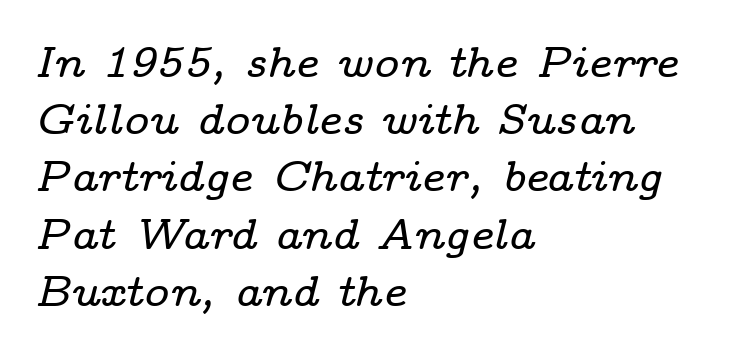
The image shows 43 px wide serif type, italic (leaning right); set left-aligned, normal line spacing (1.33x), normal letter spacing, not underlined; low stroke contrast and a medium x-height.
